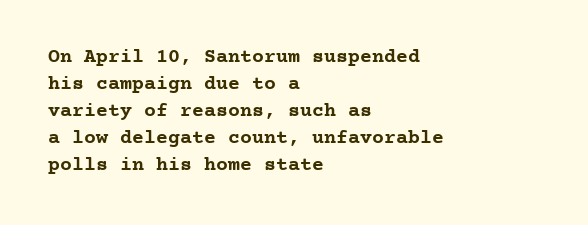
The font's upright variant was chosen for this text. Notice how the passage keeps a crisp vertical edge on the left only. Honestly, the row spacing looks completely unremarkable. Bare-footed words on every line.
